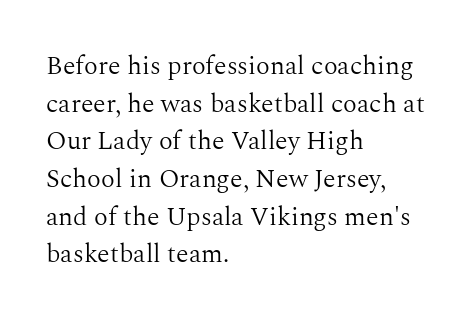
{"italic": "no", "bold": "no", "underline": "no", "align": "left", "line_spacing": "normal", "line_spacing_ratio": 1.45, "letter_spacing": "normal", "letter_spacing_em": 0.0, "glyph_px": 26}
